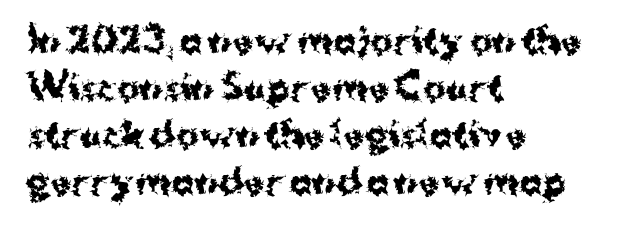
A typesetter would call this proportional, since set widths differ per character. Check the space under the baseline: it is left empty. Is this a sans? Yes — the strokes have no serifs. A typesetter would mark this as roman, not italic. The face used here is rendered with its standard letterfit.
